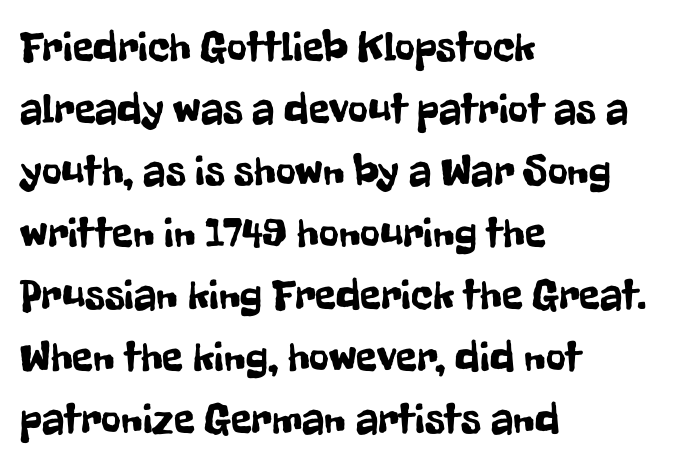
Each row of text sits above clean, open space. You could not count columns in this text — the font is proportionally spaced. Where is the straight margin? On the left. The letters stand straight up with perfectly vertical stems. This sample uses a sans-serif face. Here the glyphs are tracked normally, forming tight word shapes.
